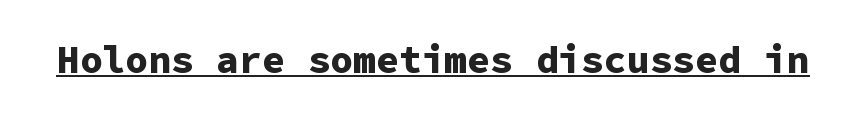
{"serif": "no", "italic": "no", "bold": "yes", "weight": "bold", "width": "normal", "stroke_contrast": "low", "x_height": "medium", "monospaced": "yes", "underline": "yes", "letter_spacing": "normal", "letter_spacing_em": 0.0, "glyph_px": 38}
